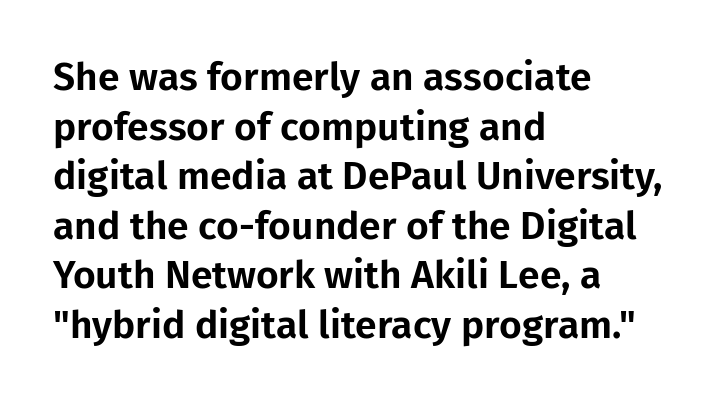
The image shows 39 px sans-serif type, upright; set left-aligned, normal line spacing (1.27x), normal letter spacing, not underlined; low stroke contrast and a medium x-height.
